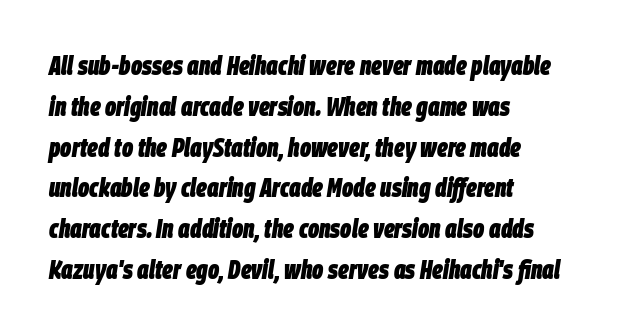
Q: Is the text bold? A: Yes.
Q: Is the text italic (slanted)? A: Yes, it leans right by about 9 degrees.
Q: Is the text underlined? A: No.
Q: How is the paragraph aligned? A: Left-aligned.
Q: Is the spacing between letters normal or unusually wide? A: Normal.
Q: Is the spacing between lines tight, normal or loose? A: Normal.
